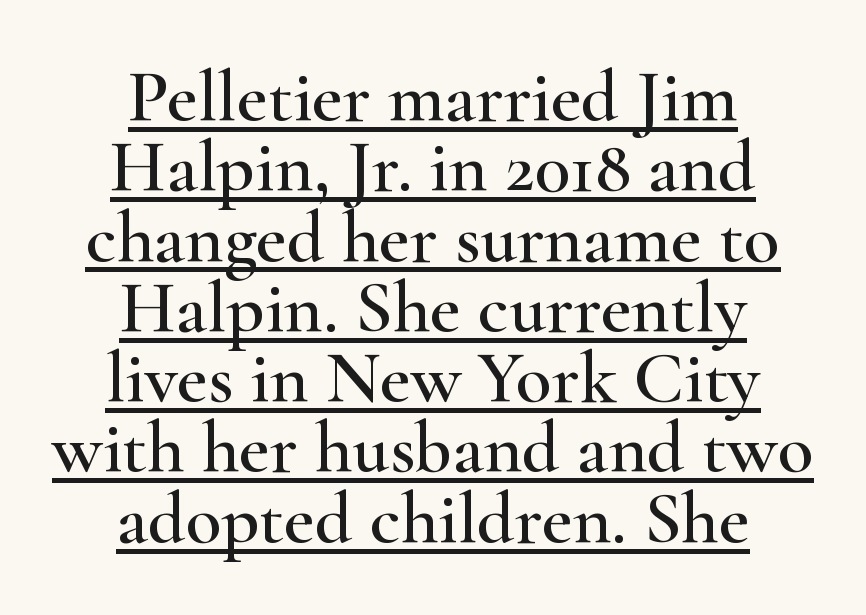
Q: Is the text italic (slanted)? A: No, it is upright.
Q: Is the typeface a serif or a sans-serif typeface? A: Serif.
Q: Is the text underlined? A: Yes.
Q: How is the paragraph aligned? A: Centered.
Q: Is the spacing between letters normal or unusually wide? A: Normal.
Q: Is the spacing between lines tight, normal or loose? A: Tight.
Q: Width (condensed, normal, or wide)? A: Wide.
Q: Stroke contrast? A: High.
Q: x-height? A: Small.
Q: Monospaced? A: No.
